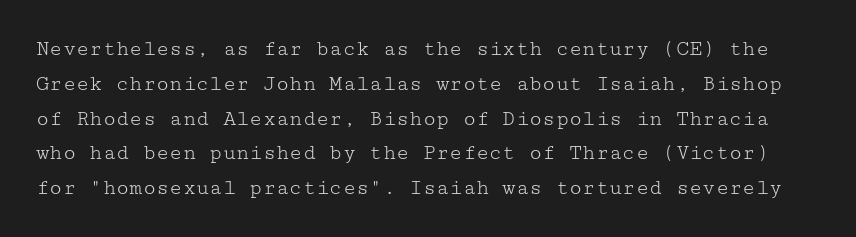
Summary of vertical rhythm: regular, with standard interline spacing. Nobody touched the tracking dial on this one. Each row of text sits above clean, open space. A quiet, ordinary-to-light weight characterises the typeface. The typography opts for an upright posture over an oblique one.
